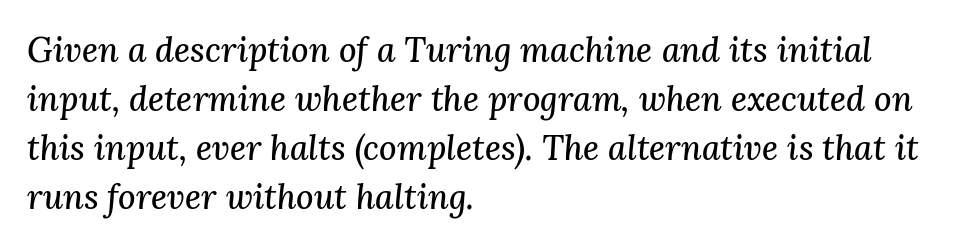
{"serif": "yes", "italic": "yes", "lean": "right", "slant_degrees": 3, "width": "normal", "stroke_contrast": "medium", "x_height": "medium", "monospaced": "no", "underline": "no", "align": "left", "line_spacing": "normal", "line_spacing_ratio": 1.44, "letter_spacing": "normal", "letter_spacing_em": 0.0, "glyph_px": 34}
